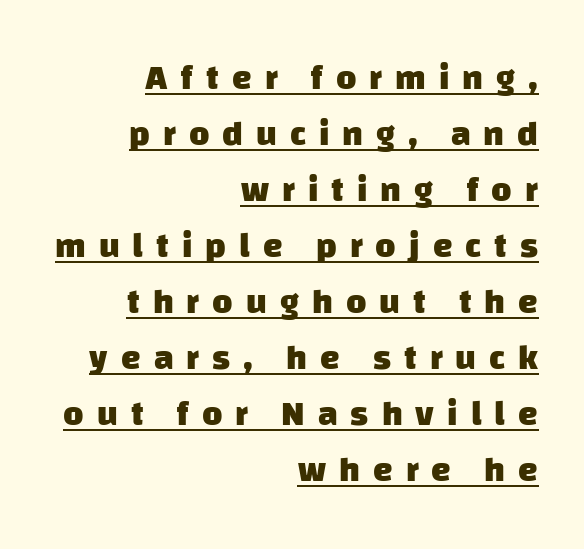
Q: Is the text bold? A: Yes.
Q: Is the typeface a serif or a sans-serif typeface? A: Sans-serif.
Q: Is the text underlined? A: Yes.
Q: How is the paragraph aligned? A: Right-aligned.
Q: Is the spacing between letters normal or unusually wide? A: Unusually wide.
Q: Is the spacing between lines tight, normal or loose? A: Normal.
Q: Width (condensed, normal, or wide)? A: Normal.
Q: Stroke contrast? A: Low.
Q: x-height? A: Large.
Q: Monospaced? A: No.
